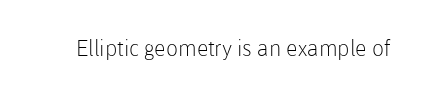
The image shows 22 px text type, upright; set normal letter spacing, not underlined.
